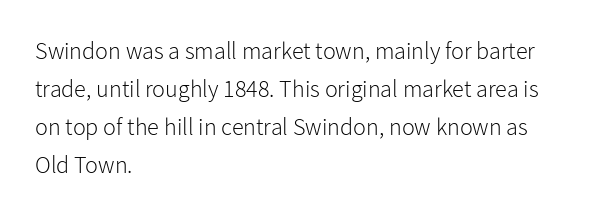
Is there much room between lines? A standard amount, neither cramped nor airy. A roman cut, with each character standing at attention. How are the letters spaced? Ordinarily, with no added tracking. This rendering features lettering with no underline. The paragraph shown leans on its left margin. The weight tops out at a normal text grade.
